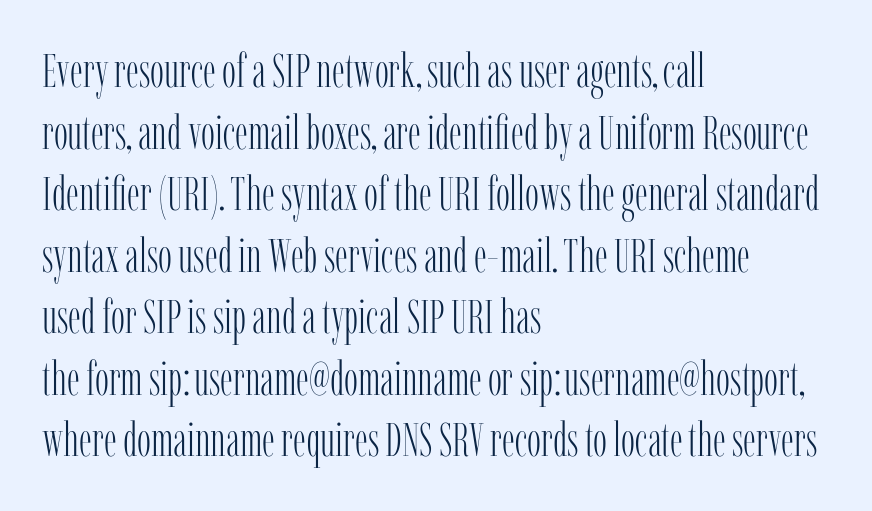
The image shows 47 px light, condensed serif type, upright; set left-aligned, normal line spacing (1.31x), normal letter spacing, not underlined; low stroke contrast and a medium x-height.
